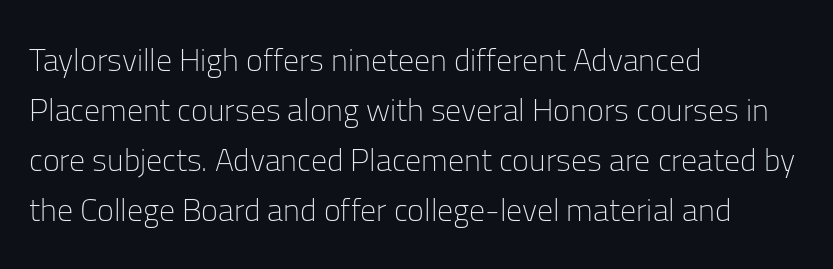
Q: Is the text bold? A: No.
Q: Is the text italic (slanted)? A: No, it is upright.
Q: Is the typeface a serif or a sans-serif typeface? A: Sans-serif.
Q: Is the text underlined? A: No.
Q: How is the paragraph aligned? A: Left-aligned.
Q: Is the spacing between letters normal or unusually wide? A: Normal.
Q: Is the spacing between lines tight, normal or loose? A: Normal.
Q: Width (condensed, normal, or wide)? A: Normal.
Q: Stroke contrast? A: Low.
Q: x-height? A: Medium.
Q: Monospaced? A: No.
